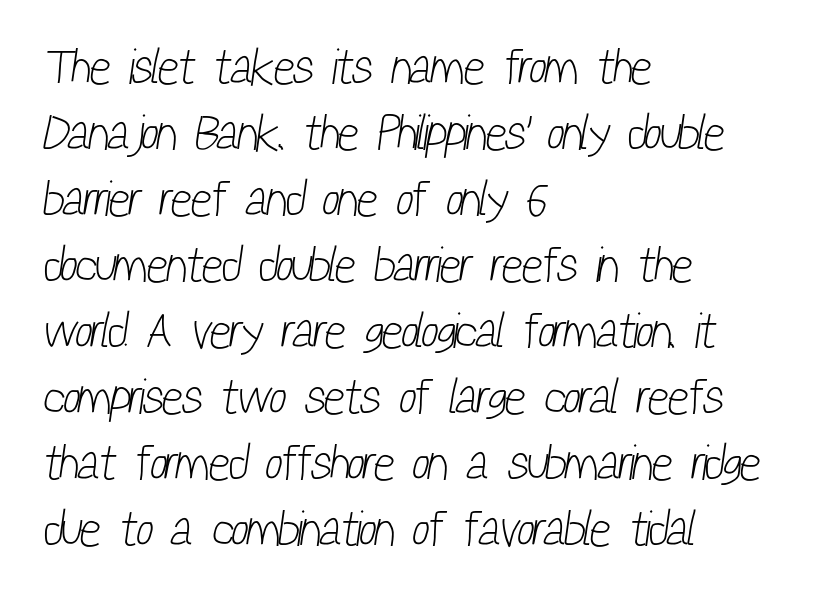
Q: Is the text bold? A: No.
Q: Is the typeface a serif or a sans-serif typeface? A: Sans-serif.
Q: Is the text underlined? A: No.
Q: How is the paragraph aligned? A: Left-aligned.
Q: Is the spacing between letters normal or unusually wide? A: Normal.
Q: Is the spacing between lines tight, normal or loose? A: Normal.
Q: Width (condensed, normal, or wide)? A: Condensed.
Q: Stroke contrast? A: Low.
Q: x-height? A: Medium.
Q: Monospaced? A: No.
